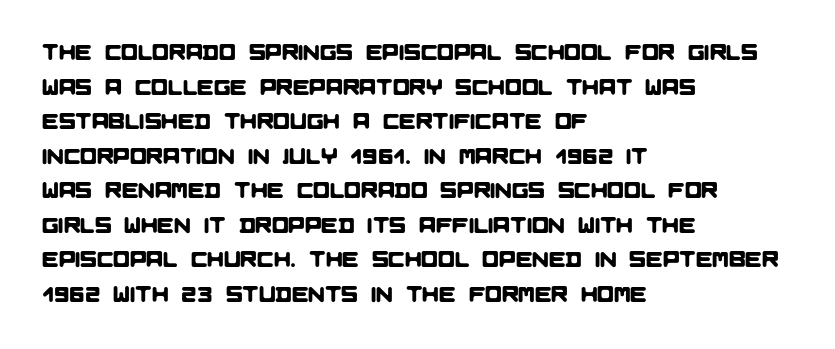
Q: Is the text underlined? A: No.
Q: How is the paragraph aligned? A: Left-aligned.
Q: Is the spacing between letters normal or unusually wide? A: Normal.
Q: Is the spacing between lines tight, normal or loose? A: Normal.
